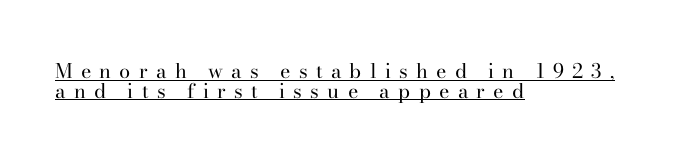
Q: Is the text bold? A: No.
Q: Is the text italic (slanted)? A: No, it is upright.
Q: Is the text underlined? A: Yes.
Q: How is the paragraph aligned? A: Left-aligned.
Q: Is the spacing between letters normal or unusually wide? A: Unusually wide.
Q: Is the spacing between lines tight, normal or loose? A: Tight.
